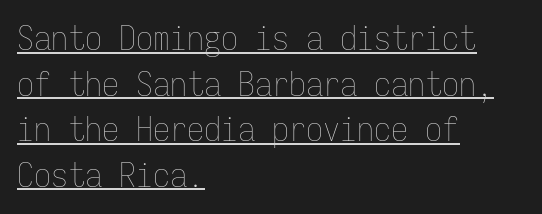
Q: Is the text bold? A: No.
Q: Is the text italic (slanted)? A: No, it is upright.
Q: Is the text underlined? A: Yes.
Q: How is the paragraph aligned? A: Left-aligned.
Q: Is the spacing between letters normal or unusually wide? A: Normal.
Q: Is the spacing between lines tight, normal or loose? A: Normal.
Q: Width (condensed, normal, or wide)? A: Condensed.
Q: Stroke contrast? A: Low.
Q: x-height? A: Medium.
Q: Monospaced? A: Yes.
